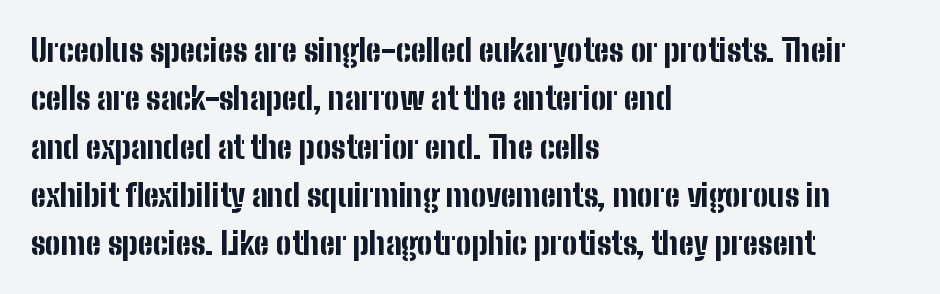
Which margin do the lines hug? The left one — the right edge is uneven. Only glyphs here, with clear space below each row. Tall strokes in this sample are plumb rather than angled. The characters display no serif detailing; their extremities are plain.
